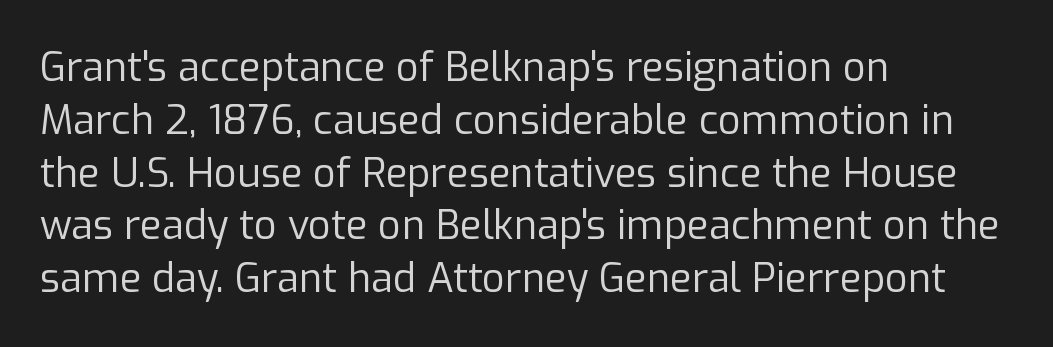
Observe the absence of serifs on each vertical stroke in this sample. The typography opts for an upright posture over an oblique one. Has an underline been added? It has not. No heavy texture on the line: the type isn't bold. The leading is moderate, giving the passage an even texture.
